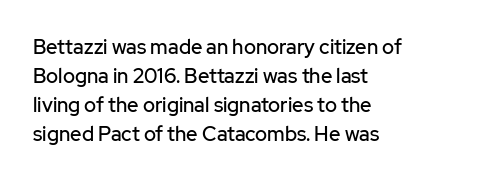
Rows of type keep a routine distance in the vertical direction. Is the block centered? No — it sits flush against the left margin. No italicization has been applied; the sample stays upright. Letters rest on an invisible, unmarked baseline.
